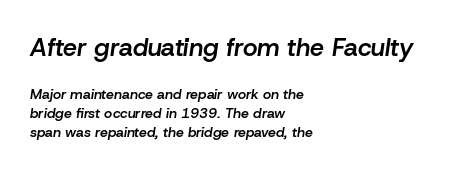
The image shows 25 px text type, italic (leaning right); set left-aligned, normal line spacing (1.35x), normal letter spacing, not underlined; the first (top) block is 1.79x larger.
